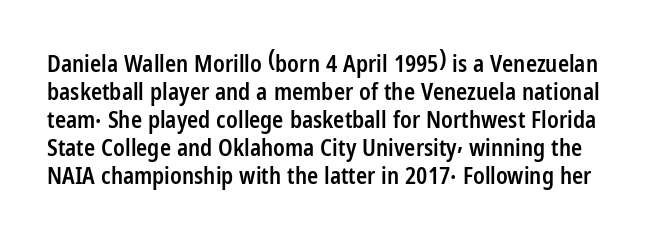
Underline: absent. This rendering leaves character spacing at its baseline value. The lettering holds an erect, upright posture throughout. The font is running at a semibold setting, under full bold.
